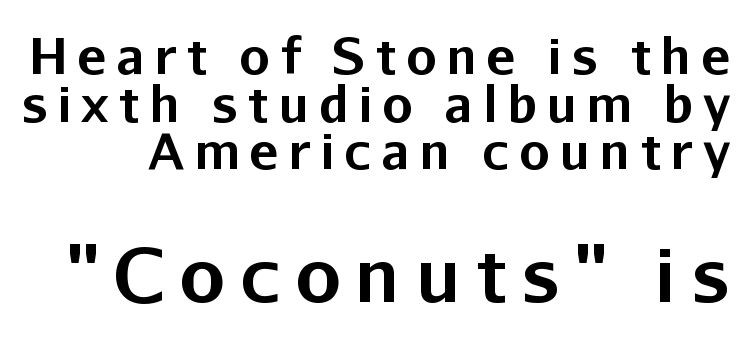
The image shows 73 px bold sans-serif type, upright; set tight line spacing (0.97x), unusually wide letter spacing (+0.2 em), not underlined; the second (bottom) block is 1.49x larger; low stroke contrast and a medium x-height.
